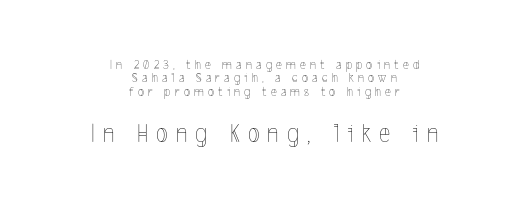
Q: Is the text bold? A: No.
Q: Is the text italic (slanted)? A: No, it is upright.
Q: Is the text underlined? A: No.
Q: How is the paragraph aligned? A: Centered.
Q: Is the spacing between letters normal or unusually wide? A: Unusually wide.
Q: Is the spacing between lines tight, normal or loose? A: Tight.
Q: Which block of text is set in a larger size, the first (top) or the second (bottom)? A: The second (bottom) one.
